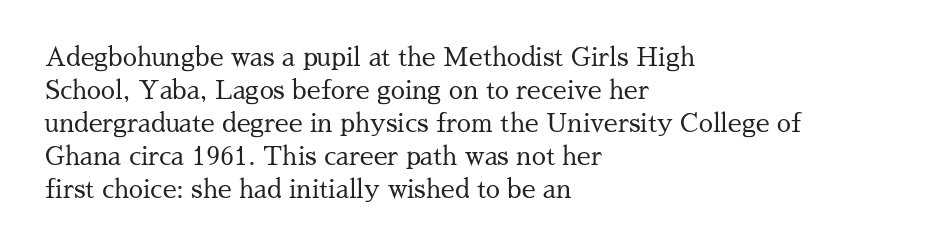
The setting favours the left margin, as ordinary paragraphs usually do. The letters stand upright; this is a roman face. Does the leading feel generous? No, just average. The passage shown has conventional tracking throughout. Each stroke keeps to a modest, everyday thickness or less.
